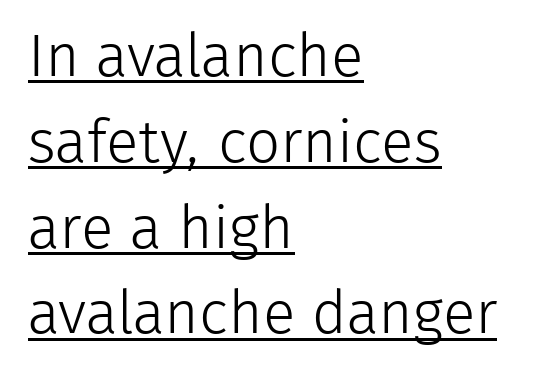
Q: Is the text bold? A: No.
Q: Is the text italic (slanted)? A: No, it is upright.
Q: Is the typeface a serif or a sans-serif typeface? A: Sans-serif.
Q: Is the text underlined? A: Yes.
Q: How is the paragraph aligned? A: Left-aligned.
Q: Is the spacing between letters normal or unusually wide? A: Normal.
Q: Is the spacing between lines tight, normal or loose? A: Normal.
Q: Width (condensed, normal, or wide)? A: Normal.
Q: Stroke contrast? A: Low.
Q: x-height? A: Medium.
Q: Monospaced? A: No.
